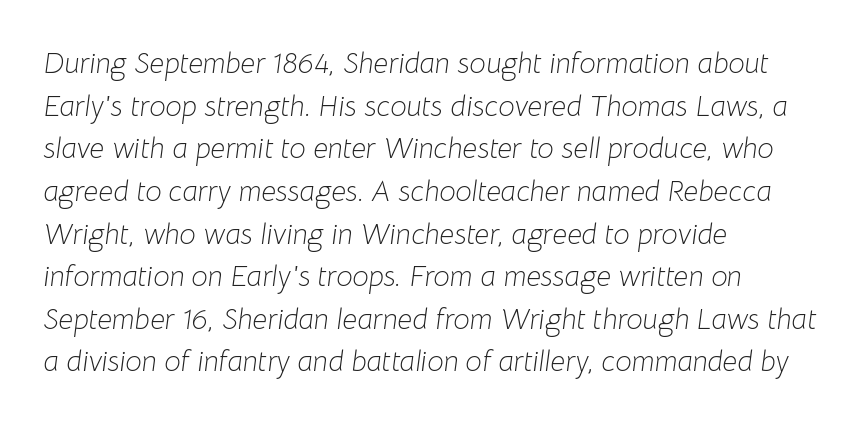
The image shows 29 px light type, italic (leaning right); set left-aligned, normal line spacing (1.47x), normal letter spacing, not underlined; low stroke contrast and a medium x-height.
